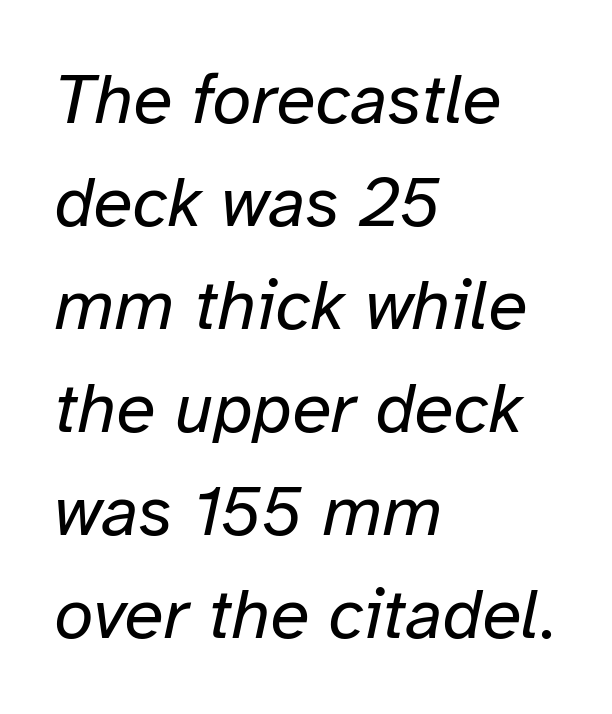
{"italic": "yes", "lean": "right", "slant_degrees": 12, "bold": "no", "weight": "regular", "width": "normal", "stroke_contrast": "low", "x_height": "medium", "monospaced": "no", "underline": "no", "align": "left", "line_spacing": "normal", "line_spacing_ratio": 1.45, "letter_spacing": "normal", "letter_spacing_em": 0.0, "glyph_px": 71}
